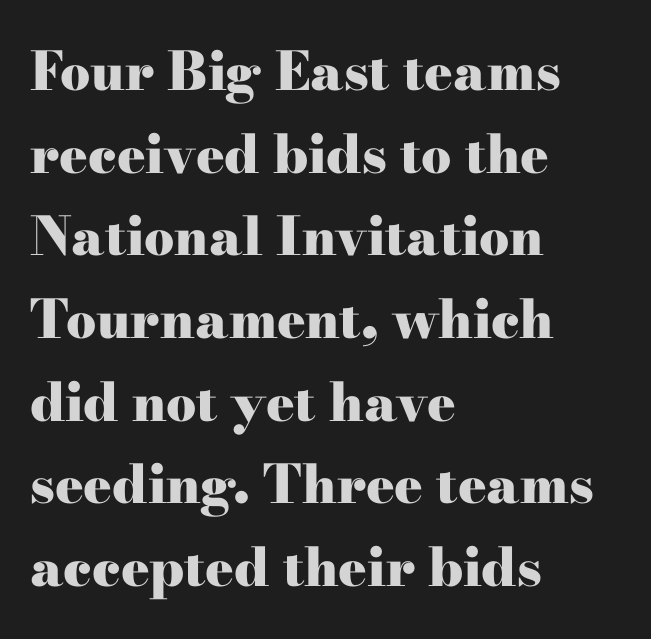
The type is set solid horizontally, with unmodified tracking. These lines are rendered in a variable-pitch font. The lines sit at an ordinary, default distance from one another. Check under the words: just untouched page. You can tell from the footed stems that serif type was used. Weight check: bold — yes, fully.
